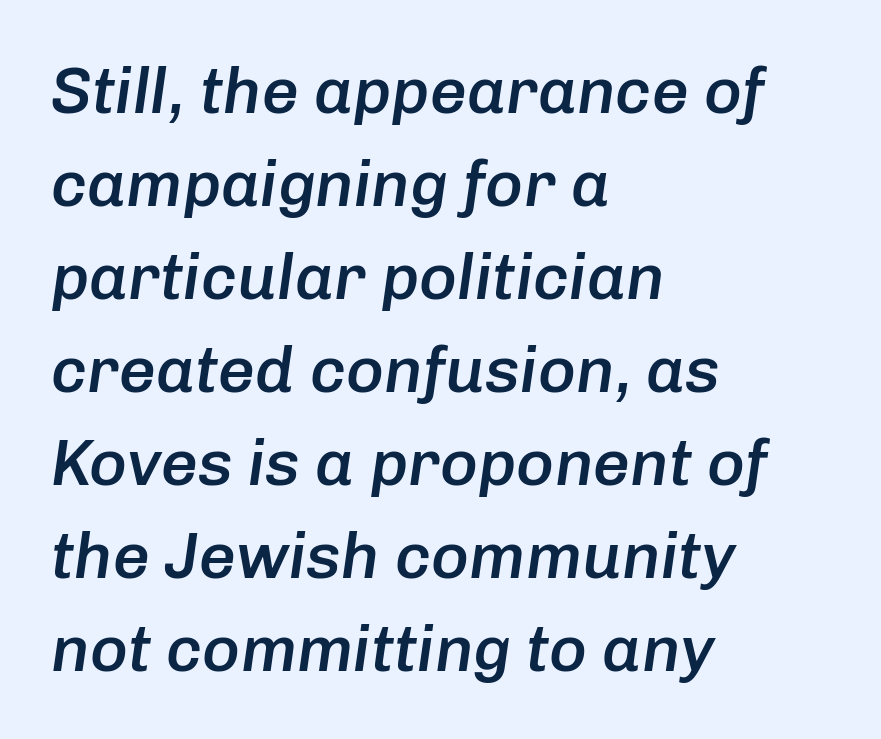
Q: Is the text bold? A: Semi-bold.
Q: Is the text italic (slanted)? A: Yes, it leans right by about 8 degrees.
Q: Is the text underlined? A: No.
Q: How is the paragraph aligned? A: Left-aligned.
Q: Is the spacing between letters normal or unusually wide? A: Normal.
Q: Is the spacing between lines tight, normal or loose? A: Normal.
Q: Width (condensed, normal, or wide)? A: Normal.
Q: Stroke contrast? A: Low.
Q: x-height? A: Medium.
Q: Monospaced? A: No.
